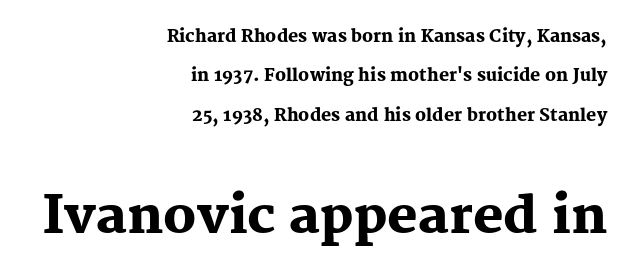
These lines are rendered in a variable-pitch font. Observe the ordinary spacing: letters are neighbours, not strangers. You can tell from the footed stems that serif type was used. No italicization has been applied; the sample stays upright.
